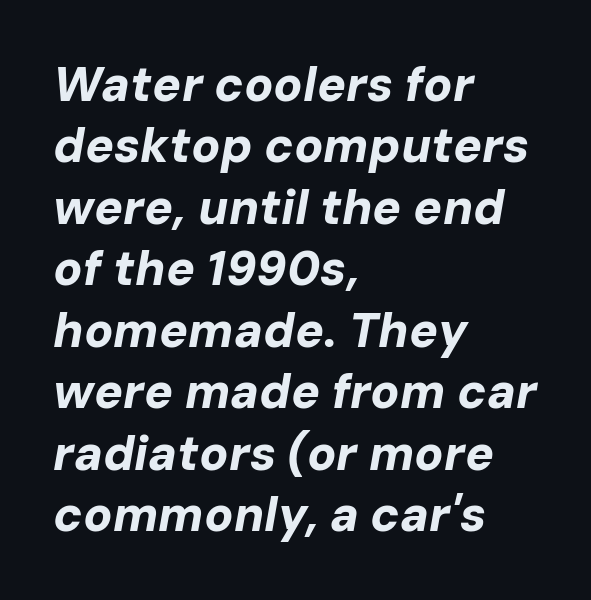
The rendering uses natural spacing where letterforms have individual widths. The rendering uses a bold face; every stroke is thick and dark. Evenly set lines give the paragraph a standard silhouette. Horizontally, the lines are justified to the leading edge only. The glyphs are unaccompanied by any horizontal stroke below them.
